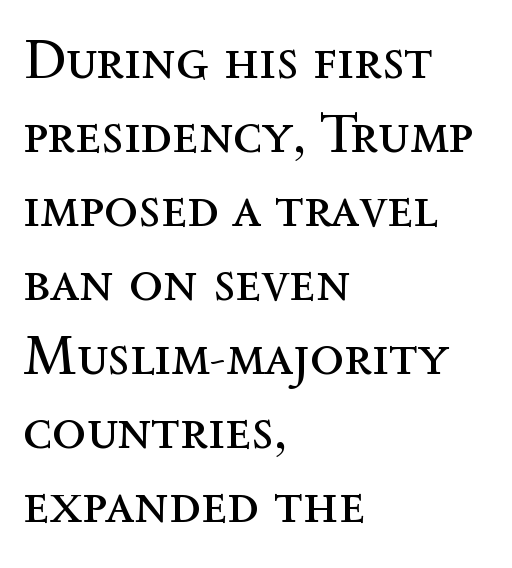
Q: Is the text bold? A: No.
Q: Is the text italic (slanted)? A: No, it is upright.
Q: Is the text underlined? A: No.
Q: How is the paragraph aligned? A: Left-aligned.
Q: Is the spacing between letters normal or unusually wide? A: Normal.
Q: Is the spacing between lines tight, normal or loose? A: Normal.
Q: Width (condensed, normal, or wide)? A: Normal.
Q: x-height? A: Medium.
Q: Monospaced? A: No.
